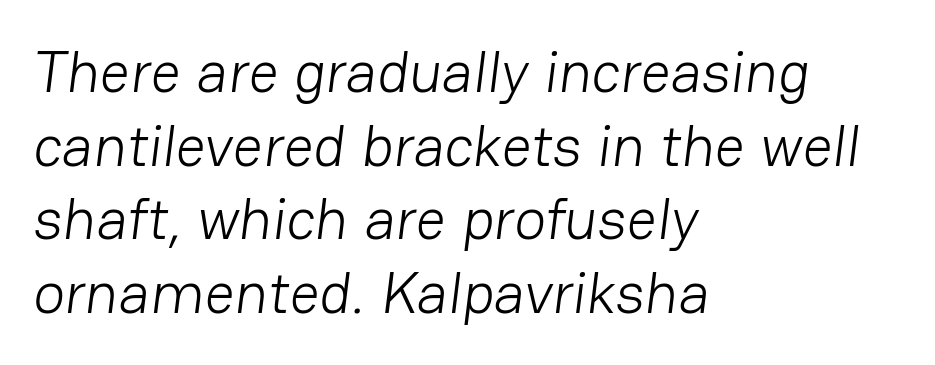
Each letter keeps its own natural width here, so spacing adapts to shape. Serif or sans? Sans — the stroke terminals are bare. A bare baseline throughout the passage. Counters stay open thanks to moderate or lighter strokes.
